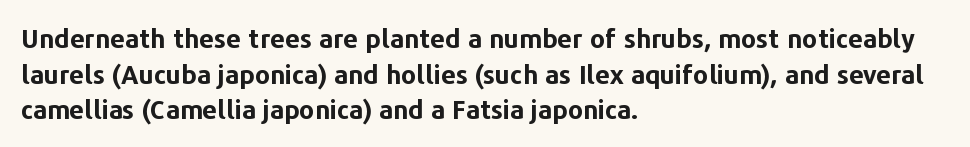
Q: Is the text bold? A: Yes.
Q: Is the text italic (slanted)? A: No, it is upright.
Q: Is the text underlined? A: No.
Q: How is the paragraph aligned? A: Left-aligned.
Q: Is the spacing between letters normal or unusually wide? A: Normal.
Q: Is the spacing between lines tight, normal or loose? A: Normal.
